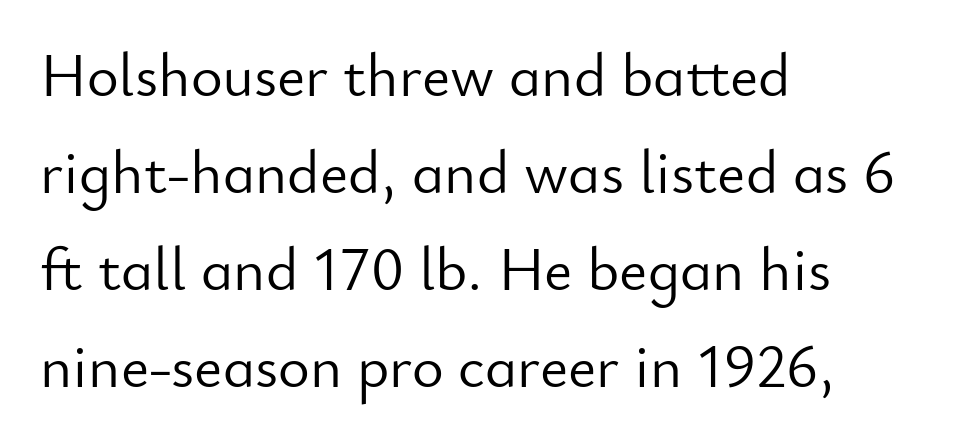
Horizontally, the lines are justified to the leading edge only. The type is set solid horizontally, with unmodified tracking. Summary of weight: not heavy and not bold. The space beneath each line is pristine and unruled.
